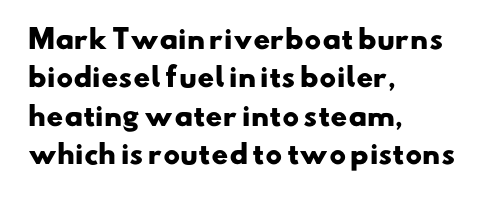
Check the space under the baseline: it is left empty. Spacing between characters is what you'd get straight out of the box. If you measured baseline to baseline, you'd find a middling distance. As a designer I'd log this as weight 700, bold. The paragraph shown leans on its left margin.
